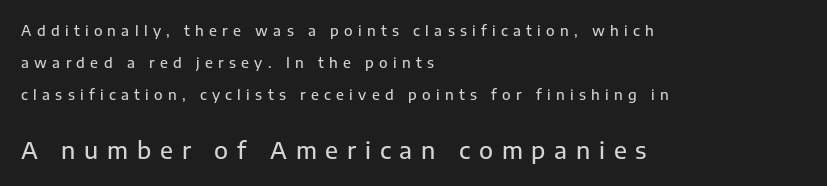
Substantial extra tracking has been applied to these lines. Words float on clear page, feet unadorned. Does the copy run flush right? No — it runs flush left. The lettering holds an erect, upright posture throughout.
